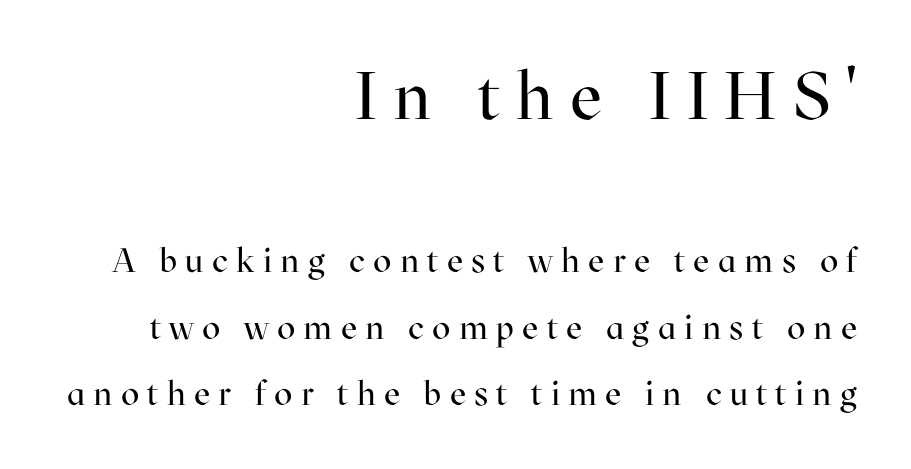
{"serif": "yes", "italic": "no", "bold": "no", "weight": "regular", "width": "normal", "stroke_contrast": "high", "x_height": "medium", "monospaced": "no", "underline": "no", "align": "right", "line_spacing": "loose", "line_spacing_ratio": 1.96, "letter_spacing": "wide", "letter_spacing_em": 0.24, "larger_block": "first", "size_ratio": 1.97, "glyph_px": 67}
